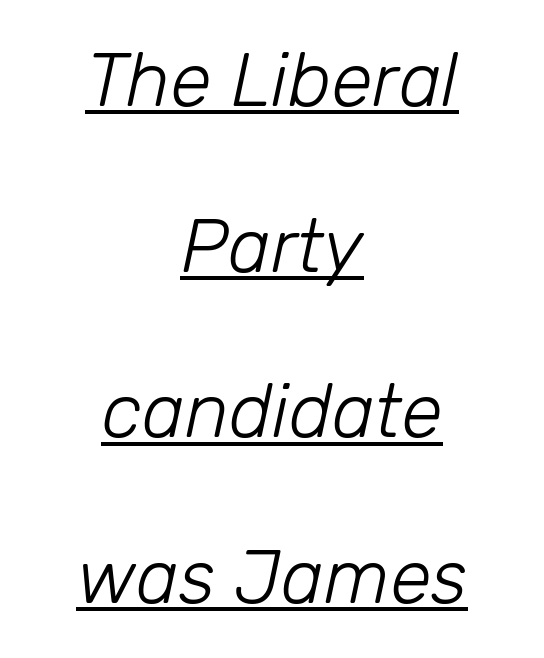
Short note: letters normally spaced. The strokes carry an ordinary text weight at most. When letters slant like this, we call the style italic. Line starts and ends both wander, symmetrically.
